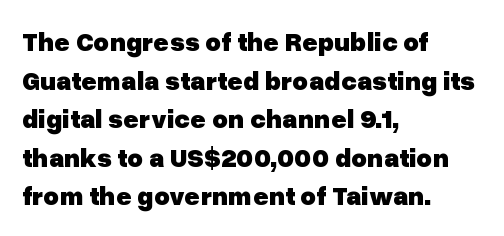
The glyphs are unaccompanied by any horizontal stroke below them. Alignment: flush left. Its strokes are broad and dark, the hallmark of bold type. Designer's note — italics off, roman on.
